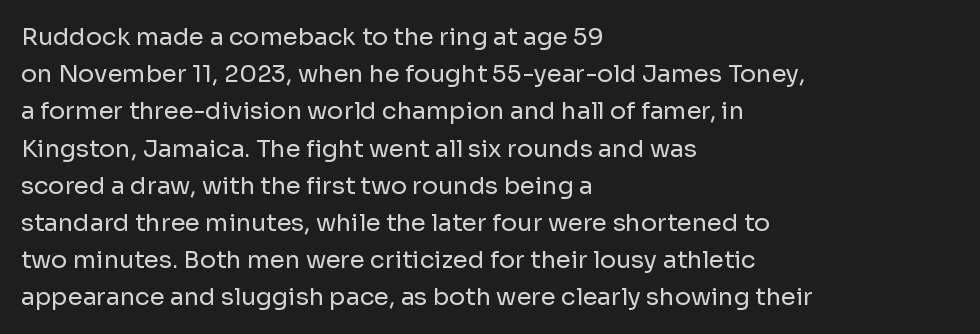
The image shows 24 px text type, upright; set left-aligned, normal line spacing (1.55x), normal letter spacing, not underlined.
